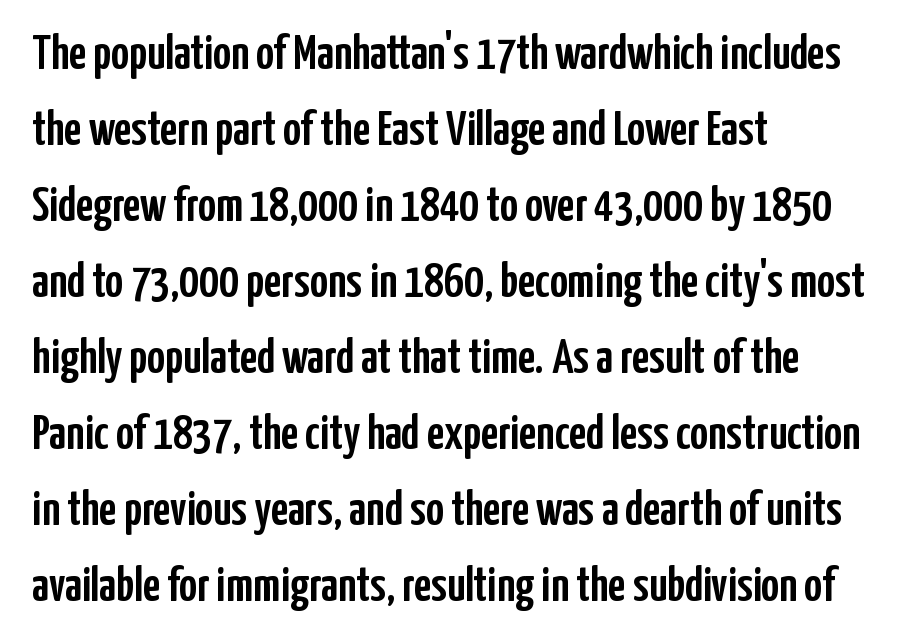
{"serif": "no", "italic": "no", "width": "condensed", "stroke_contrast": "low", "x_height": "medium", "monospaced": "no", "underline": "no", "align": "left", "line_spacing": "normal", "line_spacing_ratio": 1.55, "letter_spacing": "normal", "letter_spacing_em": 0.0, "glyph_px": 49}
